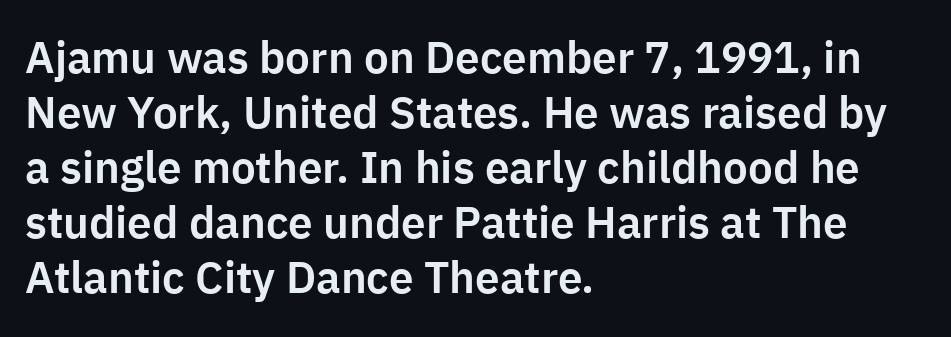
The image shows 44 px sans-serif type, upright; set left-aligned, normal line spacing (1.25x), normal letter spacing, not underlined; low stroke contrast and a medium x-height.
